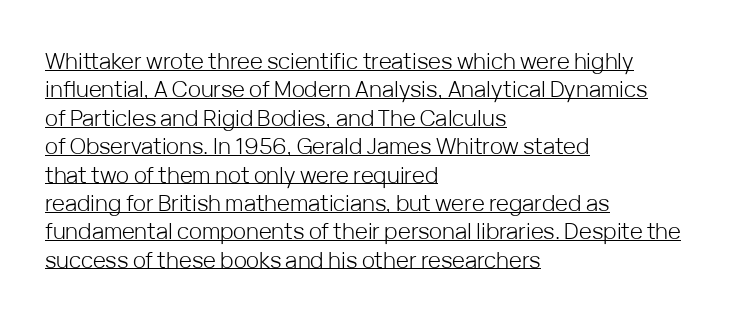
Q: Is the text bold? A: No.
Q: Is the text italic (slanted)? A: No, it is upright.
Q: Is the text underlined? A: Yes.
Q: How is the paragraph aligned? A: Left-aligned.
Q: Is the spacing between letters normal or unusually wide? A: Normal.
Q: Is the spacing between lines tight, normal or loose? A: Normal.
